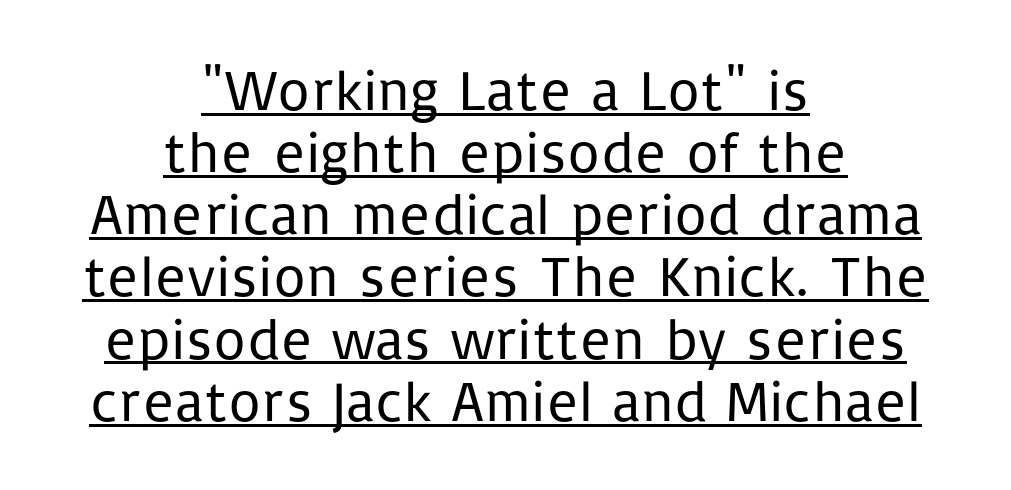
The image shows 57 px regular-weight sans-serif type, upright; set centered, tight line spacing (1.09x), normal letter spacing, underlined; low stroke contrast and a medium x-height.
